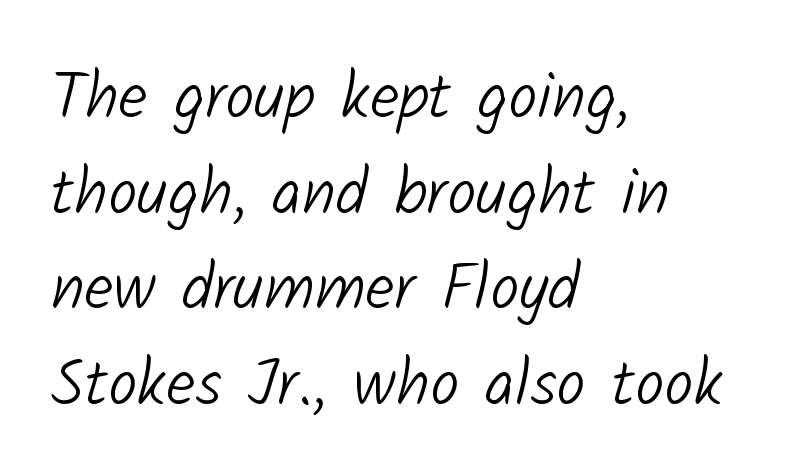
Rule under the text: the space is simply empty. You could call the tracking neutral — neither tight nor loose. Classification — sans serif. Is this a fixed-width face? No — the glyphs have proportional, varying widths. Line beginnings align vertically; line endings do not.
